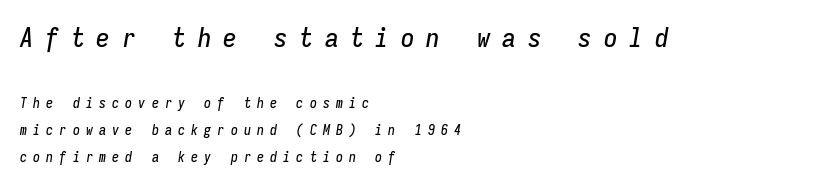
Q: Is the text italic (slanted)? A: Yes, it leans right by about 9 degrees.
Q: Is the text underlined? A: No.
Q: How is the paragraph aligned? A: Left-aligned.
Q: Is the spacing between letters normal or unusually wide? A: Unusually wide.
Q: Is the spacing between lines tight, normal or loose? A: Loose.
Q: Which block of text is set in a larger size, the first (top) or the second (bottom)? A: The first (top) one.
